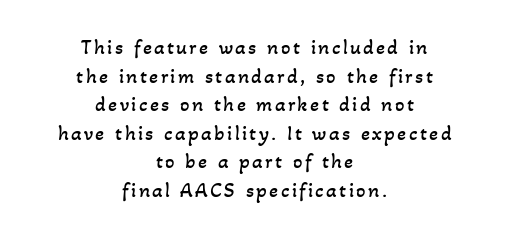
{"bold": "no", "underline": "no", "align": "center", "line_spacing": "normal", "line_spacing_ratio": 1.36, "glyph_px": 21}
